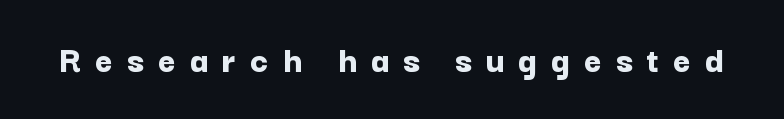
Q: Is the text bold? A: Yes.
Q: Is the text italic (slanted)? A: No, it is upright.
Q: Is the typeface a serif or a sans-serif typeface? A: Sans-serif.
Q: Is the text underlined? A: No.
Q: Is the spacing between letters normal or unusually wide? A: Unusually wide.
Q: Width (condensed, normal, or wide)? A: Normal.
Q: Stroke contrast? A: Low.
Q: x-height? A: Medium.
Q: Monospaced? A: No.
